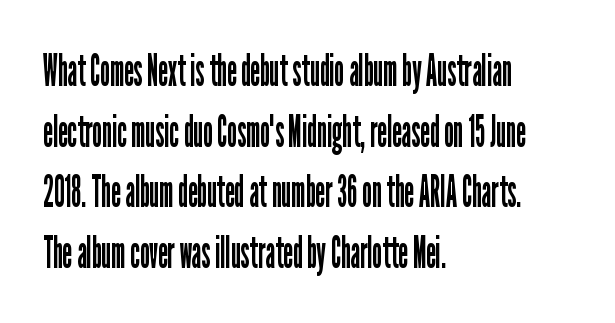
The strokes are not fattened; the text isn't bold. Is this a fixed-width face? No — the glyphs have proportional, varying widths. Teacher's note: observe the even left margin — that is flush-left alignment. Italic: no, the glyphs are upright roman.
